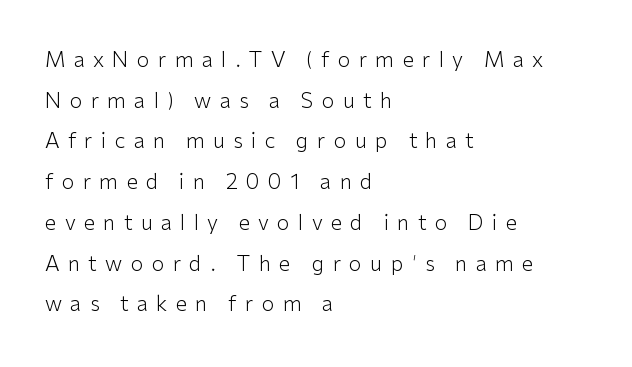
{"italic": "no", "bold": "no", "underline": "no", "align": "left", "line_spacing": "loose", "line_spacing_ratio": 1.94, "letter_spacing": "wide", "letter_spacing_em": 0.39, "glyph_px": 21}
